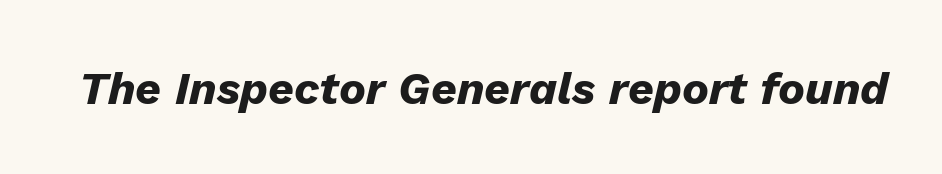
The image shows 45 px heavy type, italic (leaning right); set normal letter spacing, not underlined; low stroke contrast and a medium x-height.
